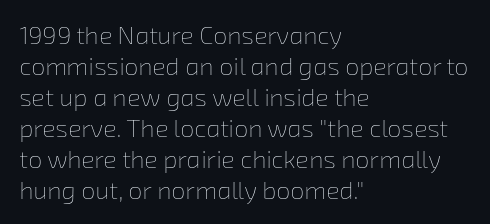
The image shows 25 px text type; set left-aligned, line spacing 1.24x, normal letter spacing, not underlined.
